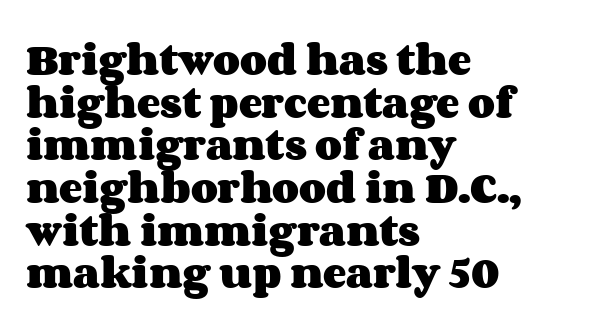
{"italic": "no", "bold": "yes", "weight": "heavy", "width": "wide", "stroke_contrast": "medium", "x_height": "large", "monospaced": "no", "underline": "no", "align": "left", "line_spacing_ratio": 1.22, "letter_spacing": "normal", "letter_spacing_em": 0.0, "glyph_px": 35}
